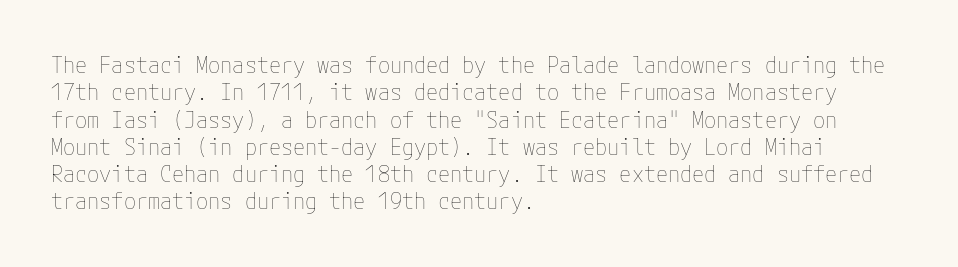
The image shows 22 px text type, upright; set left-aligned, line spacing 1.24x, normal letter spacing, not underlined.
